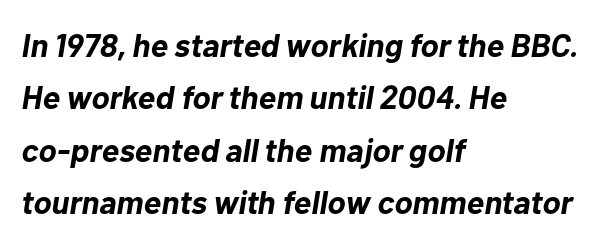
The image shows 33 px bold type, italic (leaning right); set left-aligned, normal line spacing (1.59x), normal letter spacing, not underlined; low stroke contrast and a medium x-height.
